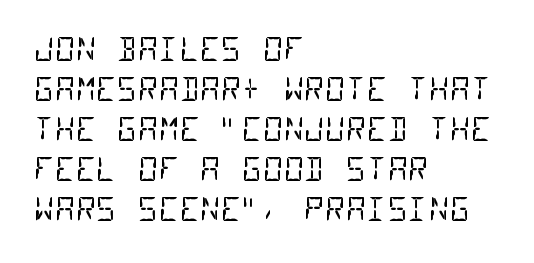
Q: Is the text bold? A: No.
Q: Is the typeface a serif or a sans-serif typeface? A: Sans-serif.
Q: Is the text underlined? A: No.
Q: How is the paragraph aligned? A: Left-aligned.
Q: Is the spacing between letters normal or unusually wide? A: Normal.
Q: Is the spacing between lines tight, normal or loose? A: Normal.
Q: Width (condensed, normal, or wide)? A: Condensed.
Q: Stroke contrast? A: Low.
Q: x-height? A: Large.
Q: Monospaced? A: Yes.
